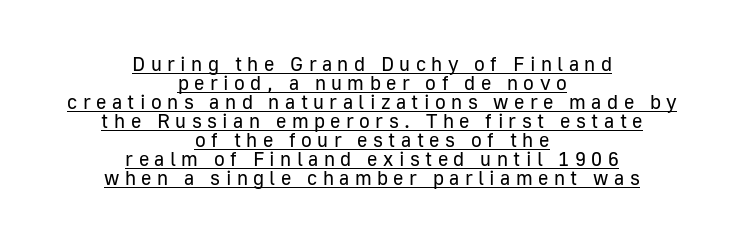
Compared with typical paragraphs, the rows here are closer together. Do the letters lean? They stand straight. These glyphs show unthickened strokes, regular width or finer. The lettering is marked with a stroke running underneath it. Where is the straight margin? There isn't one; the lines are centered. The type is letterspaced generously, with wide tracking.
